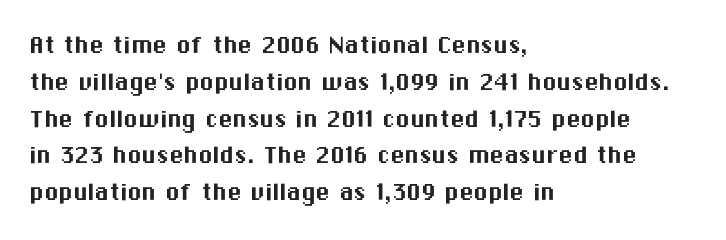
{"serif": "no", "italic": "no", "width": "normal", "stroke_contrast": "medium", "x_height": "medium", "monospaced": "no", "underline": "no", "align": "left", "line_spacing": "normal", "line_spacing_ratio": 1.27, "letter_spacing": "normal", "letter_spacing_em": 0.0, "glyph_px": 29}
